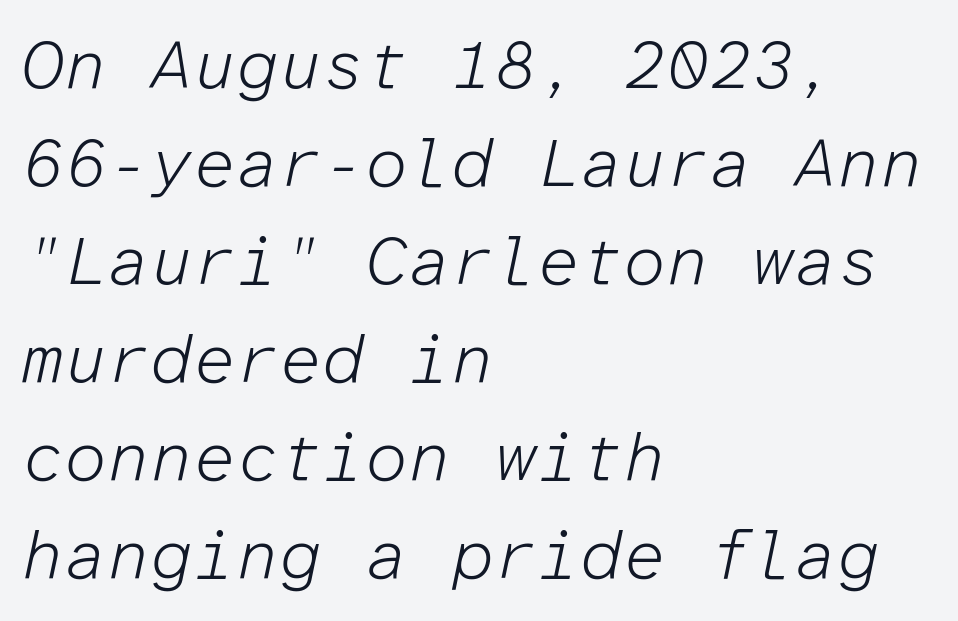
Q: Is the text bold? A: No.
Q: Is the text italic (slanted)? A: Yes, it leans right by about 12 degrees.
Q: Is the text underlined? A: No.
Q: How is the paragraph aligned? A: Left-aligned.
Q: Is the spacing between letters normal or unusually wide? A: Normal.
Q: Is the spacing between lines tight, normal or loose? A: Normal.
Q: Width (condensed, normal, or wide)? A: Normal.
Q: Stroke contrast? A: Low.
Q: x-height? A: Medium.
Q: Monospaced? A: Yes.
